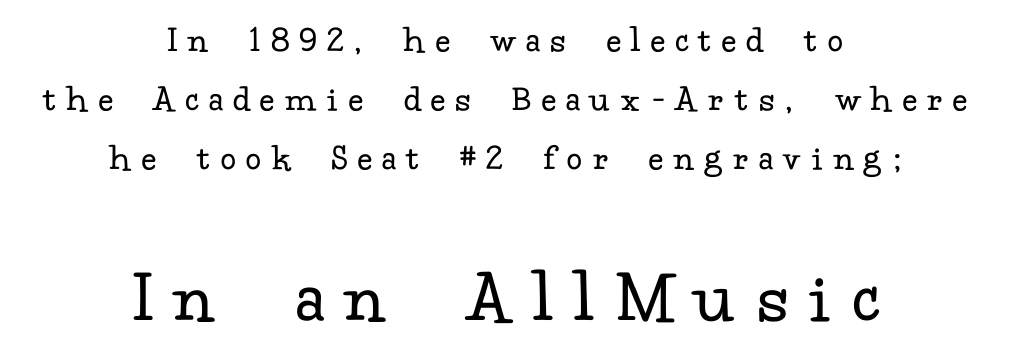
The font is comparable to plain body text, perhaps lighter. Bigger letters appear in the bottom chunk; the top chunk is reduced. Students, note that the glyphs here are deliberately spaced far apart. The rendering uses natural spacing where letterforms have individual widths.
